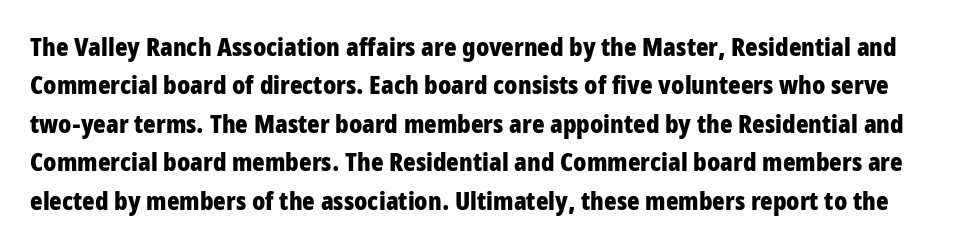
{"italic": "no", "bold": "yes", "underline": "no", "line_spacing": "normal", "line_spacing_ratio": 1.48, "letter_spacing": "normal", "letter_spacing_em": 0.0, "glyph_px": 26}
